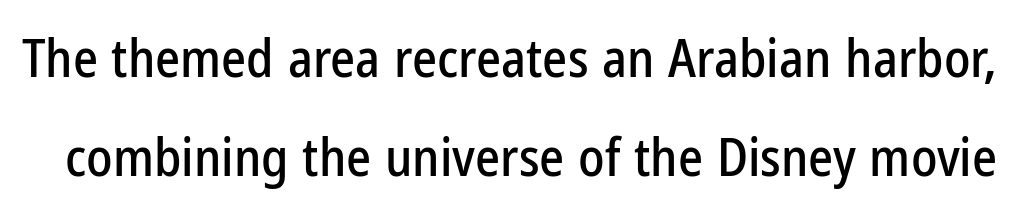
{"serif": "no", "italic": "no", "width": "condensed", "stroke_contrast": "low", "x_height": "medium", "monospaced": "no", "underline": "no", "line_spacing_ratio": 1.87, "letter_spacing": "normal", "letter_spacing_em": 0.0, "glyph_px": 53}
